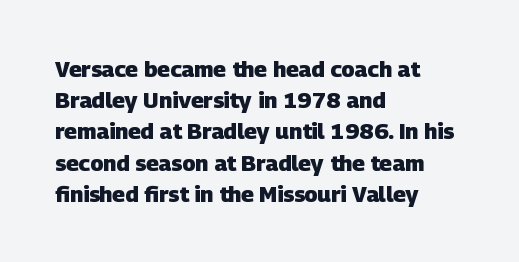
{"bold": "yes", "underline": "no", "align": "left", "line_spacing": "normal", "line_spacing_ratio": 1.42, "letter_spacing": "normal", "letter_spacing_em": 0.0, "glyph_px": 22}
